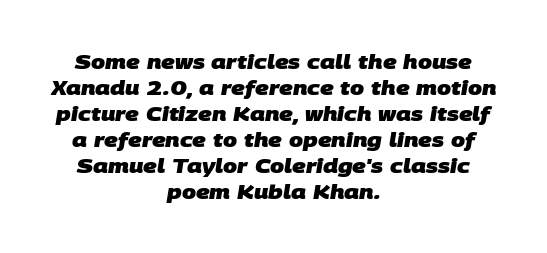
Q: Is the text bold? A: Yes.
Q: Is the text underlined? A: No.
Q: How is the paragraph aligned? A: Centered.
Q: Is the spacing between letters normal or unusually wide? A: Normal.
Q: Is the spacing between lines tight, normal or loose? A: Normal.
